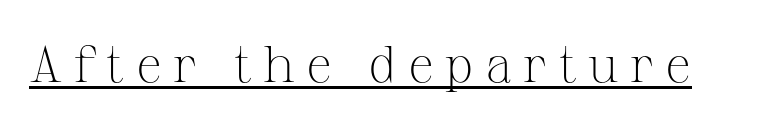
Q: Is the text bold? A: No.
Q: Is the text italic (slanted)? A: No, it is upright.
Q: Is the typeface a serif or a sans-serif typeface? A: Serif.
Q: Is the text underlined? A: Yes.
Q: Is the spacing between letters normal or unusually wide? A: Unusually wide.
Q: Width (condensed, normal, or wide)? A: Normal.
Q: Stroke contrast? A: Medium.
Q: x-height? A: Medium.
Q: Monospaced? A: No.
